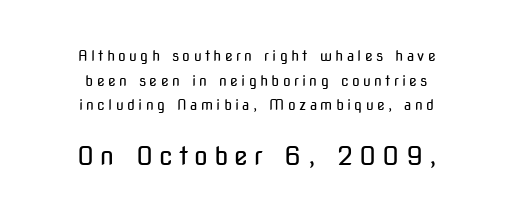
{"italic": "no", "bold": "no", "underline": "no", "align": "center", "line_spacing_ratio": 1.76, "letter_spacing": "wide", "letter_spacing_em": 0.24, "larger_block": "second", "size_ratio": 1.79, "glyph_px": 25}
